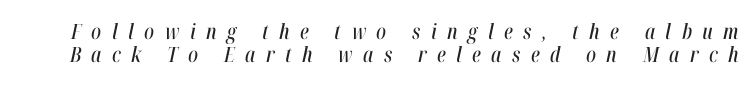
Q: Is the text italic (slanted)? A: Yes, it leans right by about 12 degrees.
Q: Is the text underlined? A: No.
Q: Is the spacing between letters normal or unusually wide? A: Unusually wide.
Q: Is the spacing between lines tight, normal or loose? A: Tight.
